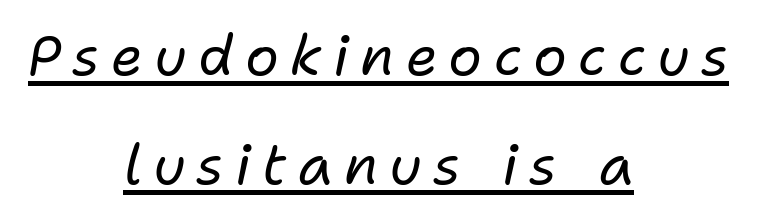
Here the glyphs are tracked loosely, breaking word shapes into spaced letters. Notice how a bar underscores the lettering throughout. If you folded the block vertically in half, each line would mirror itself in length. A great deal of white space separates one row of letters from the next. Note the varied advance widths — an 'i' is clearly narrower than an 'm'. These glyphs show unthickened strokes, regular width or finer.
